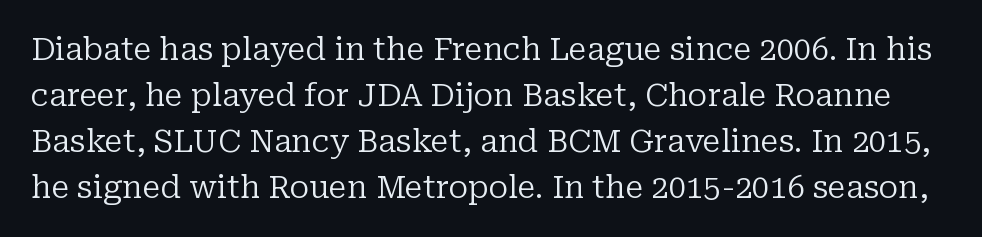
Serif or sans? Serif — the stroke terminals have little feet. A typesetter would call this zero additional tracking. Leading: standard. These glyphs show unthickened strokes, regular width or finer.
